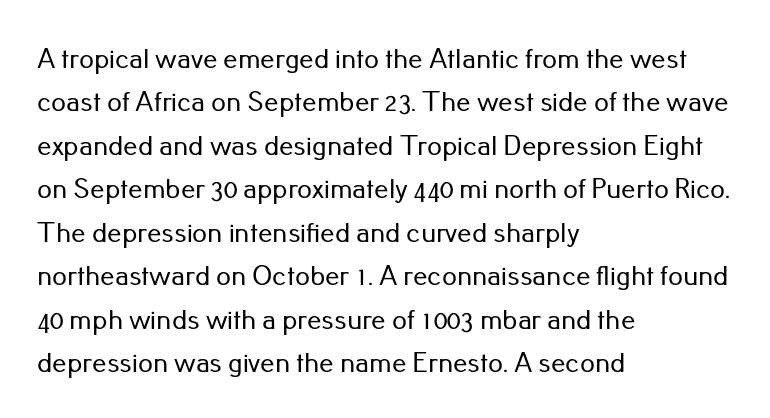
Q: Is the text italic (slanted)? A: No, it is upright.
Q: Is the typeface a serif or a sans-serif typeface? A: Sans-serif.
Q: Is the text underlined? A: No.
Q: How is the paragraph aligned? A: Left-aligned.
Q: Is the spacing between letters normal or unusually wide? A: Normal.
Q: Is the spacing between lines tight, normal or loose? A: Normal.
Q: Width (condensed, normal, or wide)? A: Normal.
Q: Stroke contrast? A: Low.
Q: x-height? A: Small.
Q: Monospaced? A: No.
